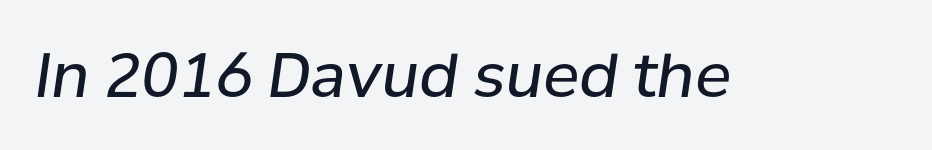
The passage shown is typed in a proportional face where columns would drift. Nothing heavy about these letters — not bold at all. When letters slant like this, we call the style italic. Short note: letters normally spaced. Just letters on the line, the space beneath them empty.
